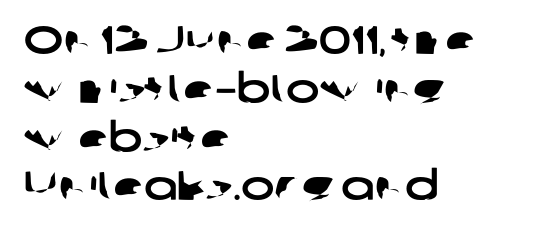
The image shows 40 px wide sans-serif type; set left-aligned, line spacing 1.22x, normal letter spacing, not underlined; low stroke contrast and a medium x-height.
